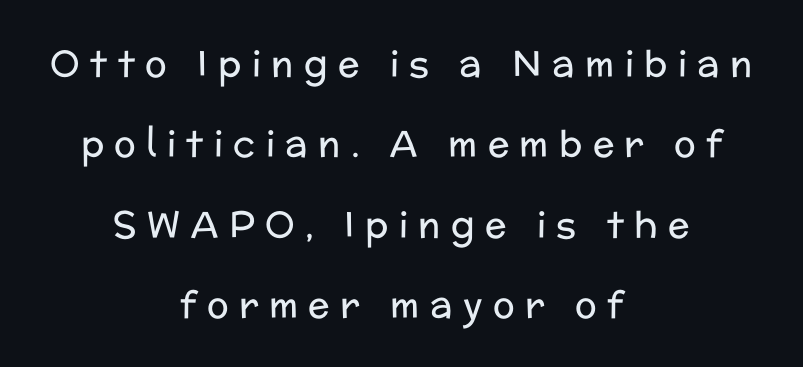
Q: Is the text bold? A: No.
Q: Is the text italic (slanted)? A: No, it is upright.
Q: Is the typeface a serif or a sans-serif typeface? A: Sans-serif.
Q: Is the text underlined? A: No.
Q: How is the paragraph aligned? A: Centered.
Q: Is the spacing between letters normal or unusually wide? A: Unusually wide.
Q: Is the spacing between lines tight, normal or loose? A: Loose.
Q: Width (condensed, normal, or wide)? A: Normal.
Q: Stroke contrast? A: Low.
Q: x-height? A: Medium.
Q: Monospaced? A: No.
